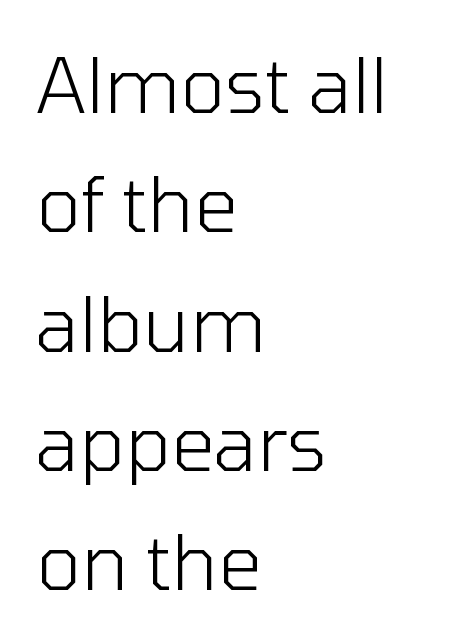
The image shows 77 px light sans-serif type, upright; set left-aligned, normal line spacing (1.55x), normal letter spacing, not underlined; low stroke contrast and a medium x-height.
